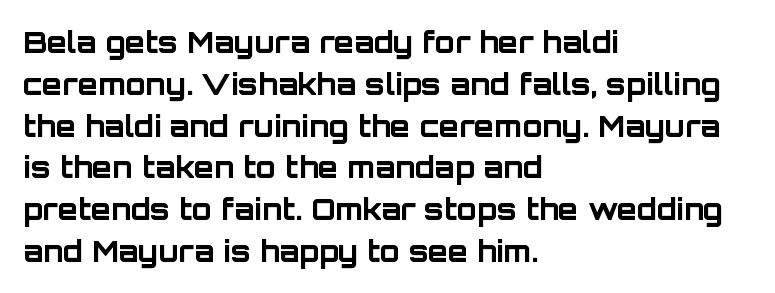
Q: Is the text bold? A: Yes.
Q: Is the text italic (slanted)? A: No, it is upright.
Q: Is the typeface a serif or a sans-serif typeface? A: Sans-serif.
Q: Is the text underlined? A: No.
Q: How is the paragraph aligned? A: Left-aligned.
Q: Is the spacing between letters normal or unusually wide? A: Normal.
Q: Is the spacing between lines tight, normal or loose? A: Normal.
Q: Width (condensed, normal, or wide)? A: Normal.
Q: Stroke contrast? A: Low.
Q: x-height? A: Large.
Q: Monospaced? A: No.
